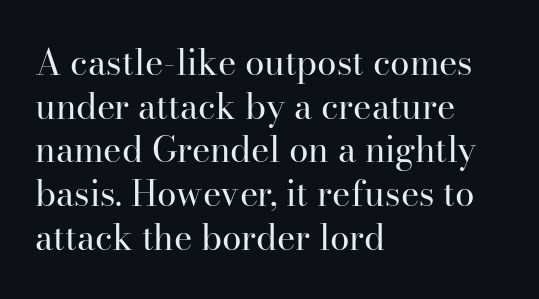
{"serif": "yes", "italic": "no", "bold": "no", "weight": "regular", "width": "normal", "stroke_contrast": "high", "x_height": "small", "monospaced": "no", "underline": "no", "align": "left", "line_spacing": "normal", "line_spacing_ratio": 1.25, "letter_spacing": "normal", "letter_spacing_em": 0.0, "glyph_px": 35}
